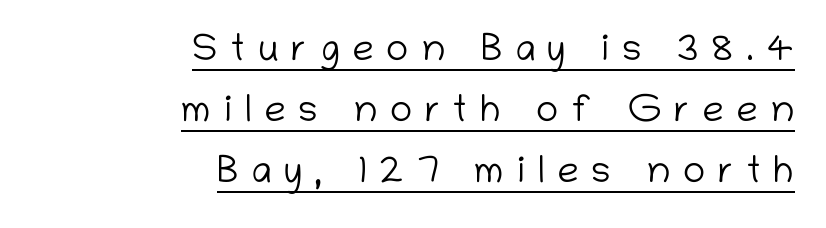
The image shows 38 px light sans-serif type, upright; set right-aligned, normal line spacing (1.6x), unusually wide letter spacing (+0.33 em), underlined; low stroke contrast and a medium x-height.
